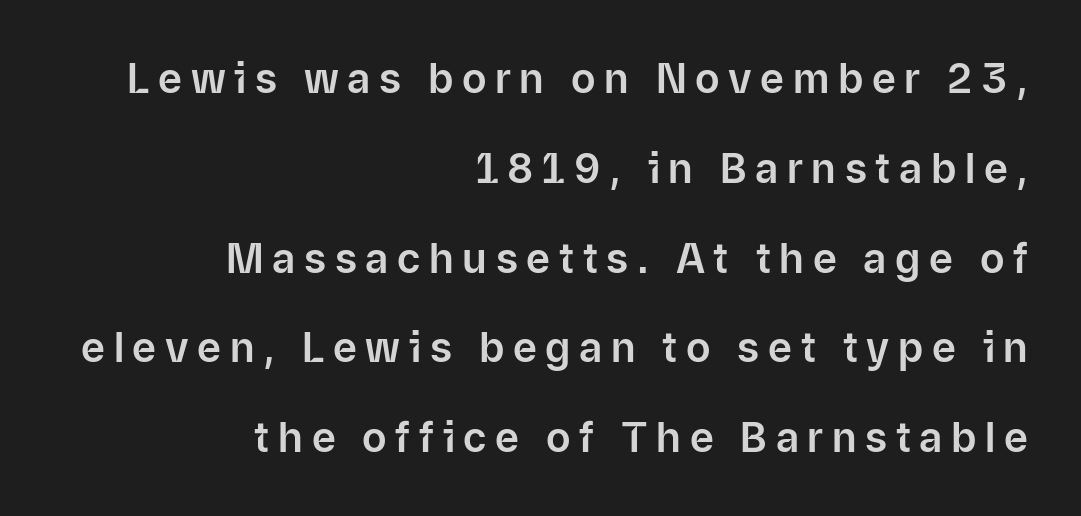
{"serif": "no", "italic": "no", "width": "normal", "stroke_contrast": "low", "x_height": "medium", "monospaced": "no", "underline": "no", "align": "right", "line_spacing": "loose", "line_spacing_ratio": 2.19, "letter_spacing": "wide", "letter_spacing_em": 0.21, "glyph_px": 41}
